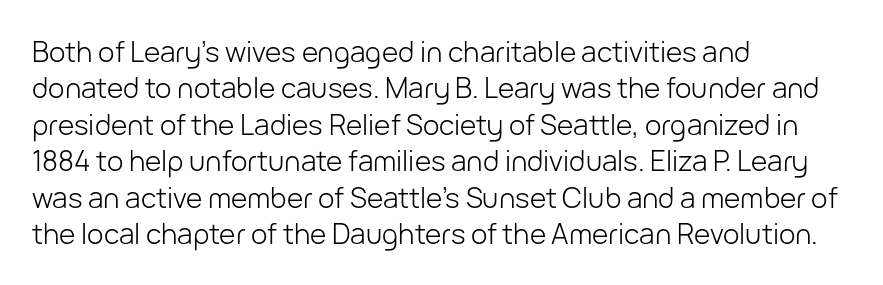
Q: Is the text bold? A: No.
Q: Is the text italic (slanted)? A: No, it is upright.
Q: Is the typeface a serif or a sans-serif typeface? A: Sans-serif.
Q: Is the text underlined? A: No.
Q: How is the paragraph aligned? A: Left-aligned.
Q: Is the spacing between letters normal or unusually wide? A: Normal.
Q: Is the spacing between lines tight, normal or loose? A: Normal.
Q: Width (condensed, normal, or wide)? A: Normal.
Q: Stroke contrast? A: Low.
Q: x-height? A: Medium.
Q: Monospaced? A: No.
